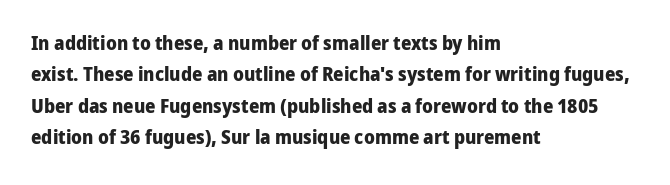
The image shows 20 px bold type, upright; set left-aligned, normal line spacing (1.57x), normal letter spacing, not underlined.
